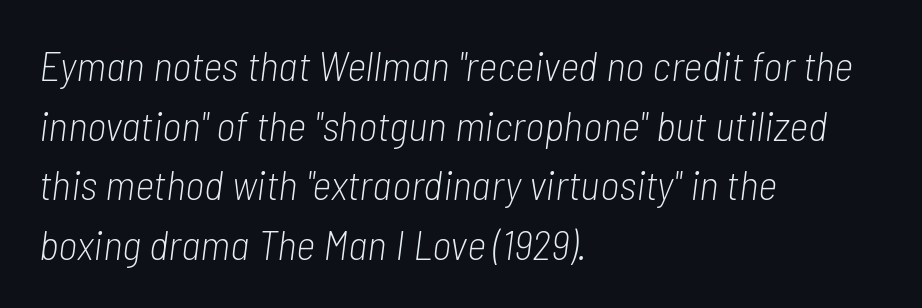
The image shows 42 px light, condensed type, italic (leaning right); set left-aligned, normal line spacing (1.42x), normal letter spacing, not underlined; low stroke contrast and a medium x-height.
